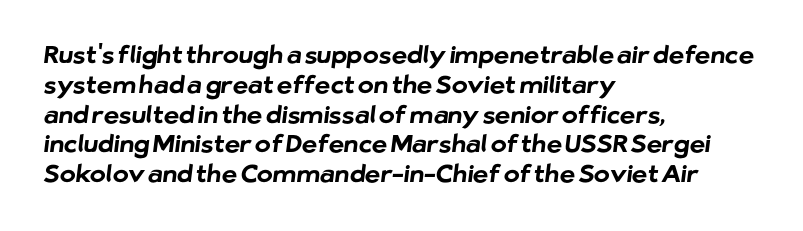
The image shows 24 px bold type; set left-aligned, line spacing 1.24x, normal letter spacing, not underlined.
